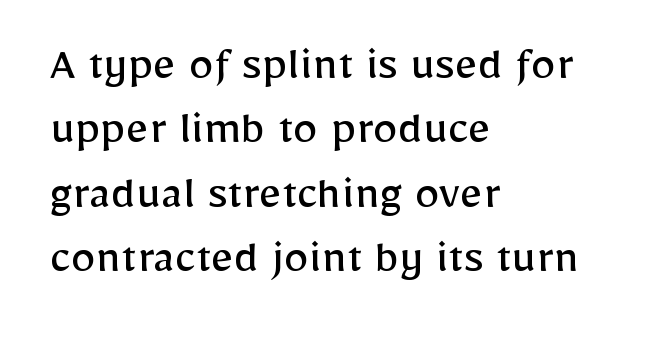
The image shows 50 px regular-weight sans-serif type, upright; set left-aligned, normal line spacing (1.29x), normal letter spacing, not underlined; low stroke contrast and a medium x-height.
